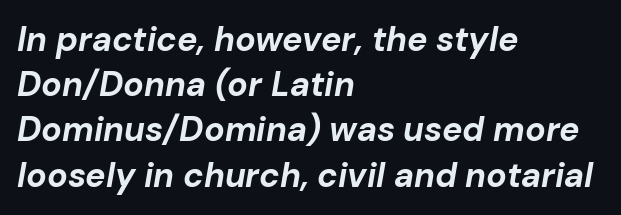
{"italic": "yes", "lean": "right", "slant_degrees": 10, "bold": "yes", "weight": "bold", "width": "normal", "stroke_contrast": "low", "x_height": "medium", "monospaced": "no", "underline": "no", "align": "left", "line_spacing": "normal", "line_spacing_ratio": 1.33, "letter_spacing": "normal", "letter_spacing_em": 0.0, "glyph_px": 34}
